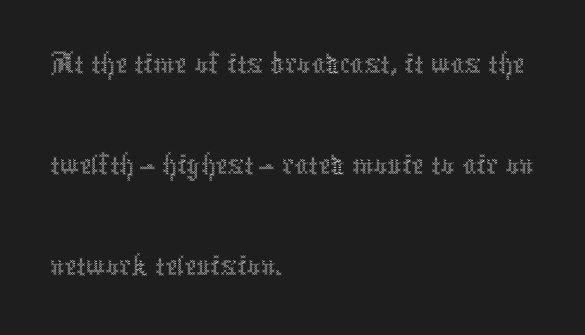
Q: Is the text bold? A: No.
Q: Is the text italic (slanted)? A: No, it is upright.
Q: Is the text underlined? A: No.
Q: How is the paragraph aligned? A: Left-aligned.
Q: Is the spacing between letters normal or unusually wide? A: Normal.
Q: Is the spacing between lines tight, normal or loose? A: Normal.
Q: Width (condensed, normal, or wide)? A: Condensed.
Q: x-height? A: Medium.
Q: Monospaced? A: No.
